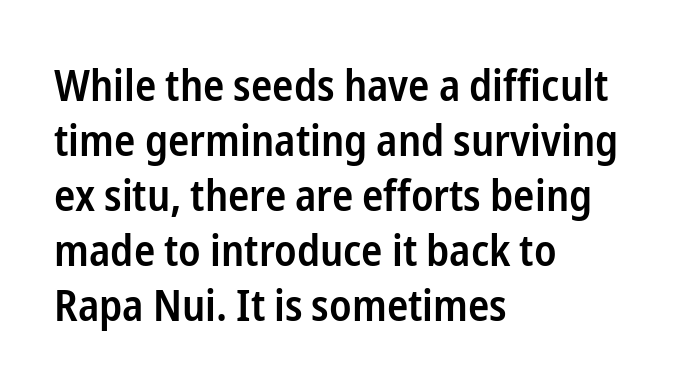
The rendering uses a moderate line-height, typical for paragraphs. Compared with a centered layout, this one pins lines to the left instead. This is moderately heavy type, rendered in semibold. The horizontal fit of the characters is conventional and even. Classification — sans serif.
